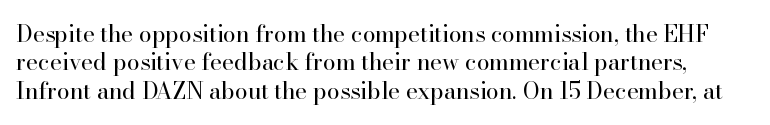
{"italic": "no", "bold": "no", "underline": "no", "line_spacing_ratio": 1.23, "letter_spacing": "normal", "letter_spacing_em": 0.0, "glyph_px": 23}
